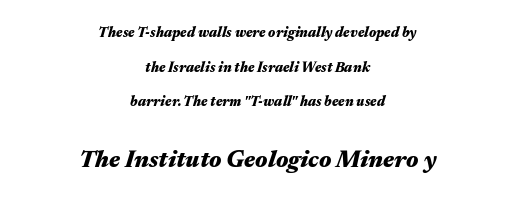
The image shows 24 px bold type, italic (leaning right); set centered, loose line spacing (2.47x), normal letter spacing, not underlined; the second (bottom) block is 1.71x larger.
